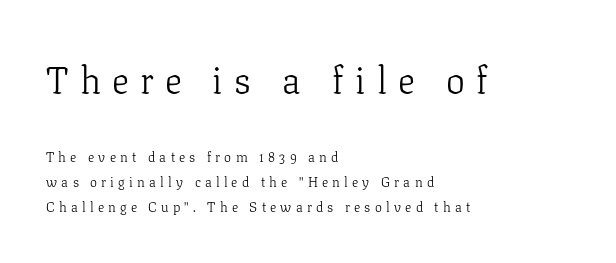
The image shows 38 px light serif type, upright; set left-aligned, line spacing 1.78x, unusually wide letter spacing (+0.3 em), not underlined; the first (top) block is 2.71x larger; low stroke contrast and a medium x-height.
